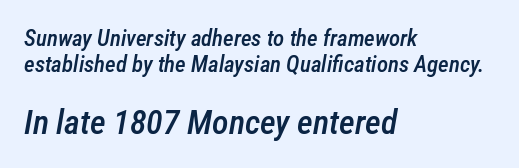
Q: Is the text bold? A: Semi-bold.
Q: Is the text italic (slanted)? A: Yes, it leans right by about 12 degrees.
Q: Is the text underlined? A: No.
Q: How is the paragraph aligned? A: Left-aligned.
Q: Is the spacing between letters normal or unusually wide? A: Normal.
Q: Is the spacing between lines tight, normal or loose? A: Tight.
Q: Which block of text is set in a larger size, the first (top) or the second (bottom)? A: The second (bottom) one.
Q: Width (condensed, normal, or wide)? A: Condensed.
Q: Stroke contrast? A: Low.
Q: x-height? A: Medium.
Q: Monospaced? A: No.
